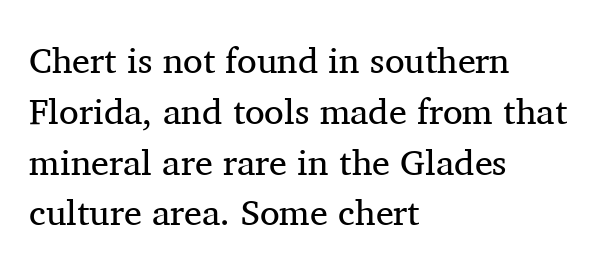
These lines are composed in type with serifs. A bare baseline throughout the passage. Here the glyphs are tracked normally, forming tight word shapes. Regular leading. Heft: none added — not bold. This is roman type, the default non-slanted kind.
